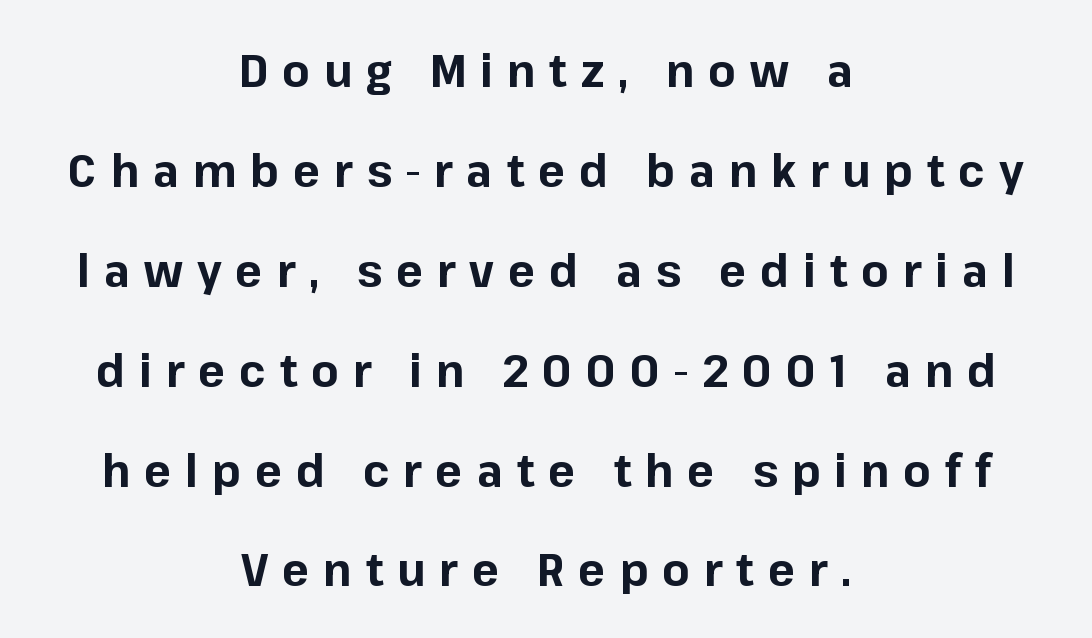
{"serif": "no", "italic": "no", "bold": "yes", "weight": "bold", "width": "normal", "stroke_contrast": "low", "x_height": "medium", "monospaced": "no", "underline": "no", "align": "center", "line_spacing": "loose", "line_spacing_ratio": 2.22, "letter_spacing": "wide", "letter_spacing_em": 0.31, "glyph_px": 45}
